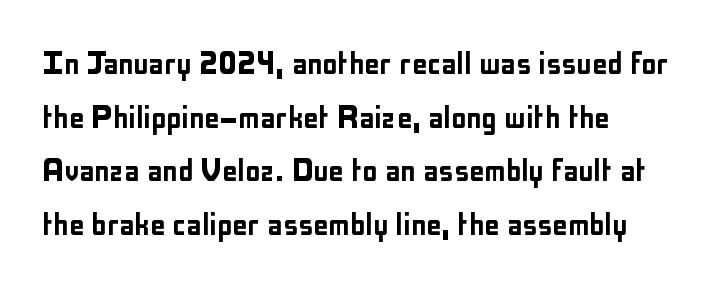
The typeface chosen for these lines omits serifs. Each new line begins a customary step beneath the previous one. Here the designer chose a conventional face with non-uniform glyph widths. In terms of posture, this sample is upright.
